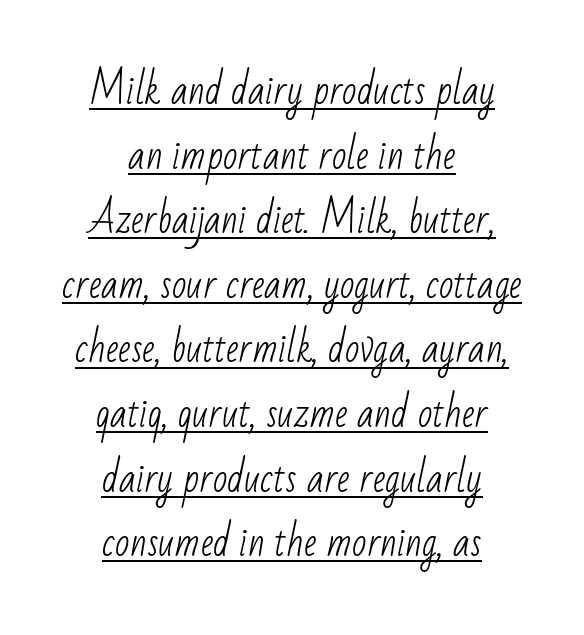
Q: Is the text bold? A: No.
Q: Is the typeface a serif or a sans-serif typeface? A: Sans-serif.
Q: Is the text underlined? A: Yes.
Q: How is the paragraph aligned? A: Centered.
Q: Is the spacing between letters normal or unusually wide? A: Normal.
Q: Is the spacing between lines tight, normal or loose? A: Normal.
Q: Width (condensed, normal, or wide)? A: Condensed.
Q: Stroke contrast? A: Low.
Q: x-height? A: Small.
Q: Monospaced? A: No.
